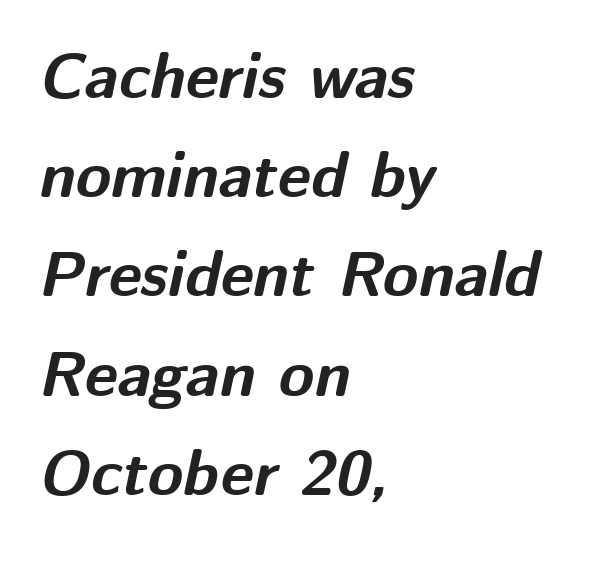
The image shows 64 px bold type, italic (leaning right); set left-aligned, normal line spacing (1.55x), normal letter spacing, not underlined; medium stroke contrast and a medium x-height.
